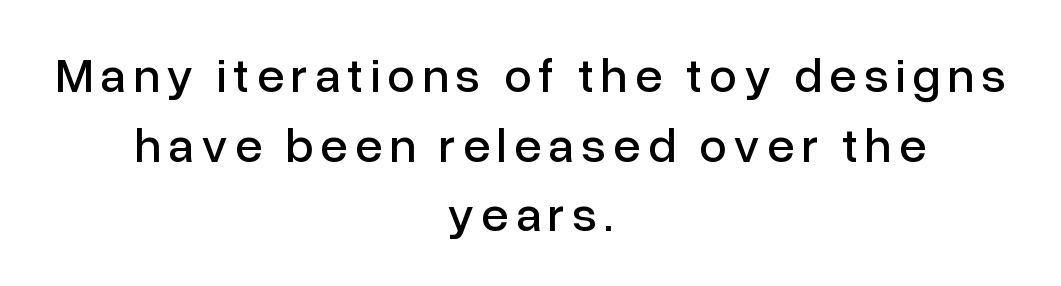
{"serif": "no", "italic": "no", "width": "normal", "stroke_contrast": "low", "x_height": "medium", "monospaced": "no", "underline": "no", "align": "center", "line_spacing": "normal", "line_spacing_ratio": 1.42, "glyph_px": 49}
